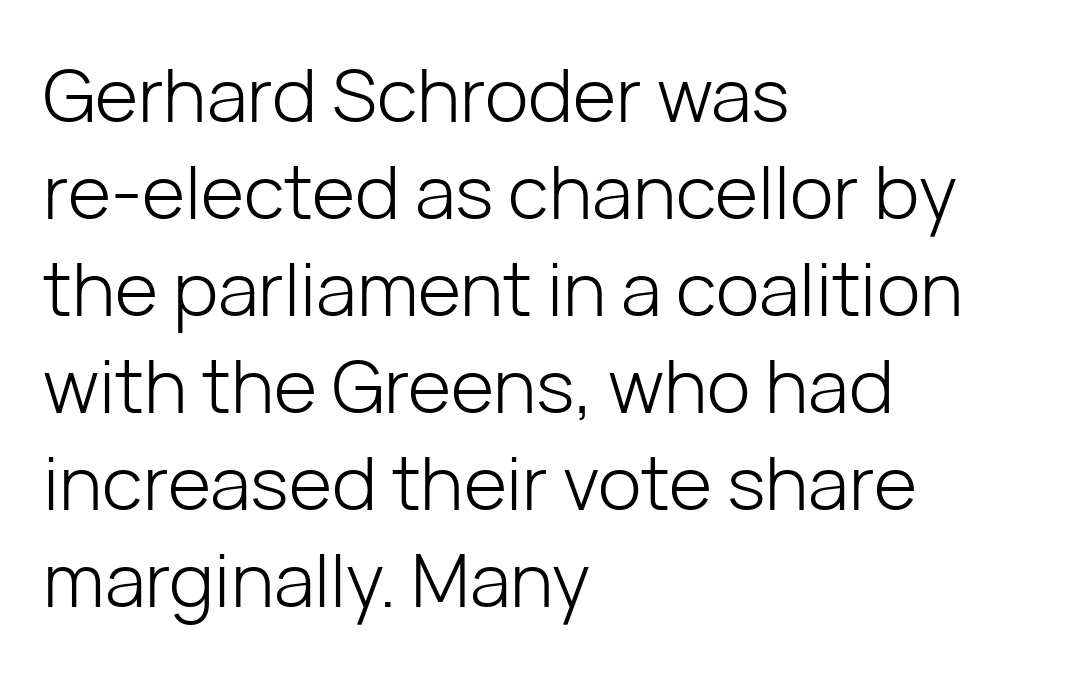
The image shows 74 px light sans-serif type, upright; set left-aligned, normal line spacing (1.31x), normal letter spacing, not underlined; low stroke contrast and a medium x-height.
